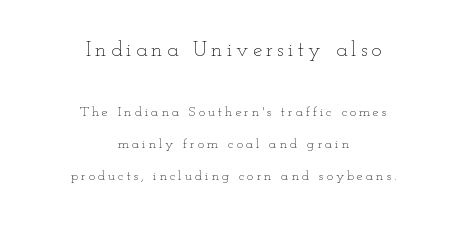
{"italic": "no", "bold": "no", "underline": "no", "align": "center", "line_spacing": "loose", "line_spacing_ratio": 2.3, "letter_spacing": "wide", "letter_spacing_em": 0.2, "larger_block": "first", "size_ratio": 1.5, "glyph_px": 21}
